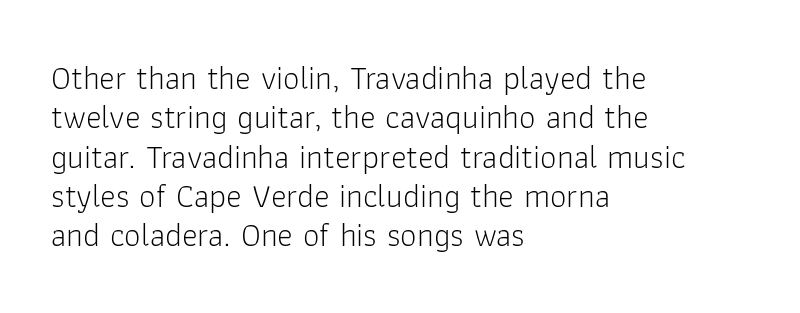
Q: Is the text bold? A: No.
Q: Is the text italic (slanted)? A: No, it is upright.
Q: Is the typeface a serif or a sans-serif typeface? A: Sans-serif.
Q: Is the text underlined? A: No.
Q: How is the paragraph aligned? A: Left-aligned.
Q: Is the spacing between letters normal or unusually wide? A: Normal.
Q: Width (condensed, normal, or wide)? A: Normal.
Q: Stroke contrast? A: Low.
Q: x-height? A: Medium.
Q: Monospaced? A: No.
